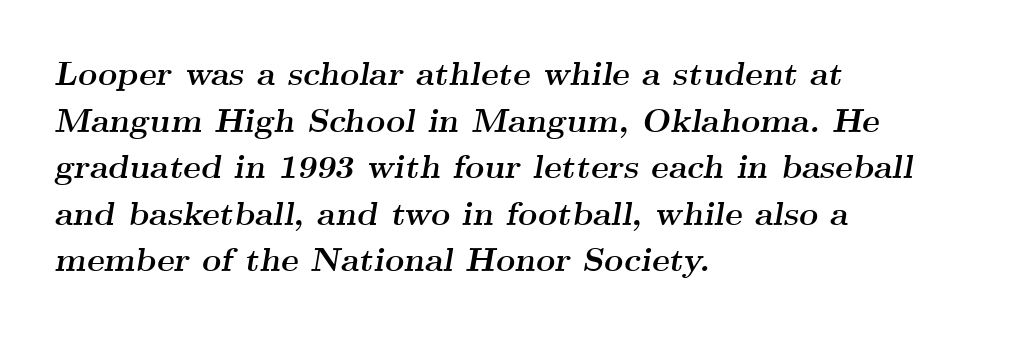
The image shows 33 px semibold, wide serif type, italic (leaning right); set left-aligned, normal line spacing (1.41x), normal letter spacing, not underlined; medium stroke contrast and a small x-height.
